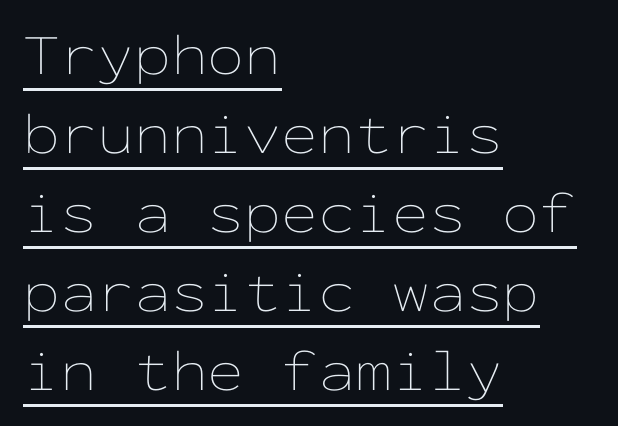
{"italic": "no", "bold": "no", "weight": "thin", "width": "wide", "stroke_contrast": "low", "x_height": "medium", "monospaced": "yes", "underline": "yes", "align": "left", "line_spacing": "normal", "line_spacing_ratio": 1.34, "letter_spacing": "normal", "letter_spacing_em": 0.0, "glyph_px": 59}
